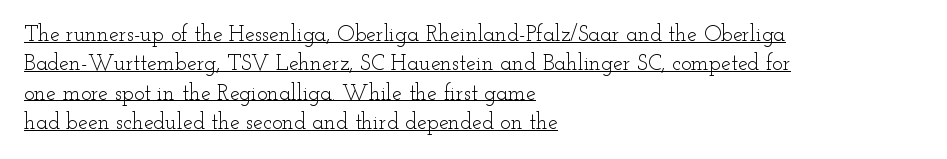
{"italic": "no", "bold": "no", "underline": "yes", "align": "left", "line_spacing": "normal", "line_spacing_ratio": 1.33, "letter_spacing": "normal", "letter_spacing_em": 0.0, "glyph_px": 22}
